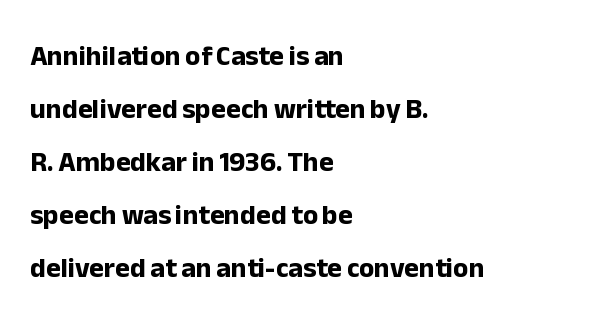
{"serif": "no", "italic": "no", "bold": "yes", "weight": "bold", "width": "normal", "stroke_contrast": "low", "x_height": "medium", "monospaced": "no", "underline": "no", "align": "left", "line_spacing_ratio": 1.89, "letter_spacing": "normal", "letter_spacing_em": 0.0, "glyph_px": 28}
